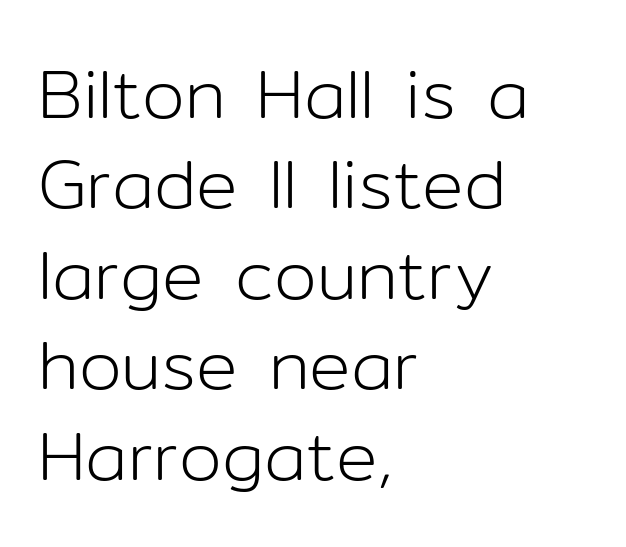
{"serif": "no", "italic": "no", "bold": "no", "weight": "light", "width": "normal", "stroke_contrast": "low", "x_height": "medium", "monospaced": "no", "underline": "no", "align": "left", "line_spacing": "normal", "line_spacing_ratio": 1.31, "letter_spacing": "normal", "letter_spacing_em": 0.0, "glyph_px": 69}
